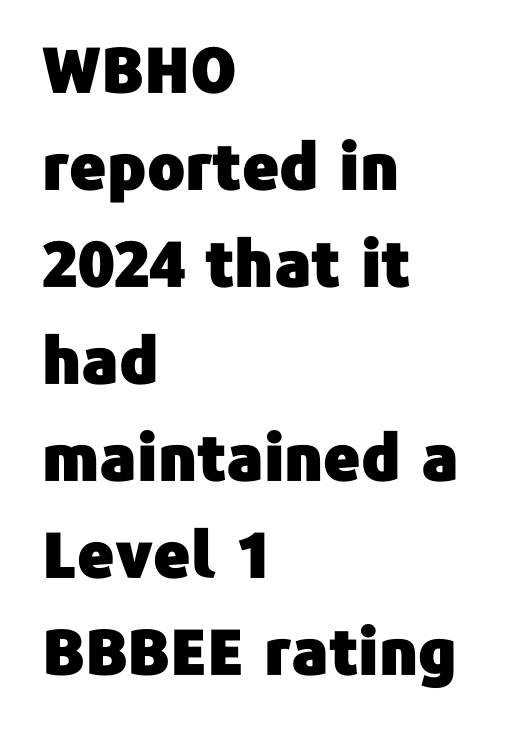
Q: Is the text italic (slanted)? A: No, it is upright.
Q: Is the typeface a serif or a sans-serif typeface? A: Sans-serif.
Q: Is the text underlined? A: No.
Q: How is the paragraph aligned? A: Left-aligned.
Q: Is the spacing between letters normal or unusually wide? A: Normal.
Q: Is the spacing between lines tight, normal or loose? A: Normal.
Q: Width (condensed, normal, or wide)? A: Normal.
Q: Stroke contrast? A: Low.
Q: x-height? A: Medium.
Q: Monospaced? A: No.
